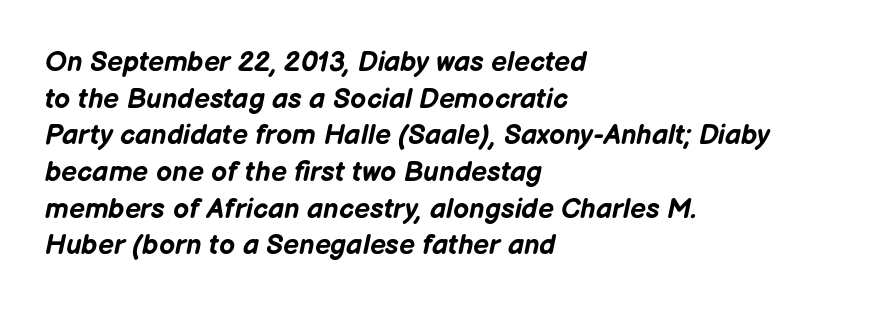
{"italic": "yes", "lean": "right", "slant_degrees": 12, "bold": "yes", "weight": "bold", "width": "normal", "stroke_contrast": "low", "x_height": "medium", "monospaced": "no", "underline": "no", "align": "left", "line_spacing": "normal", "line_spacing_ratio": 1.31, "letter_spacing": "normal", "letter_spacing_em": 0.0, "glyph_px": 28}
